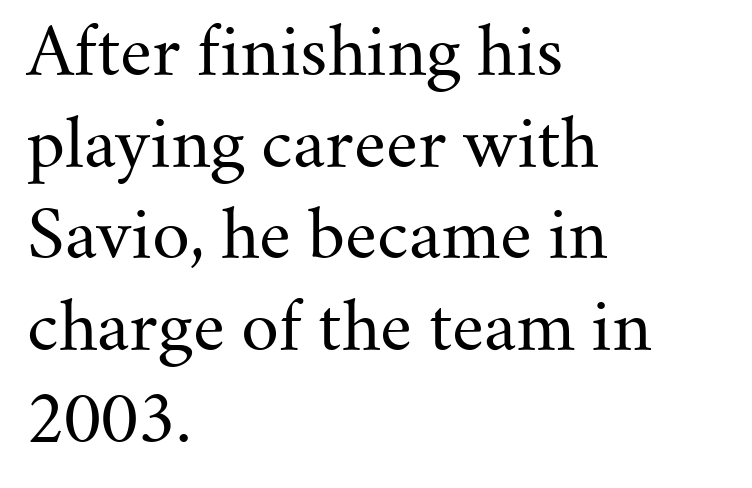
The image shows 66 px regular-weight serif type, upright; set left-aligned, normal line spacing (1.39x), normal letter spacing, not underlined; medium stroke contrast and a small x-height.
